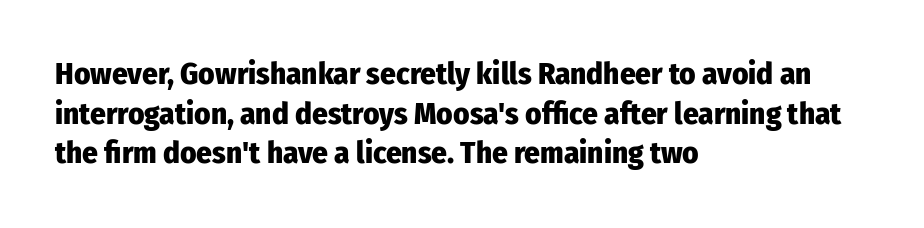
Q: Is the text bold? A: Yes.
Q: Is the text italic (slanted)? A: No, it is upright.
Q: Is the typeface a serif or a sans-serif typeface? A: Sans-serif.
Q: Is the text underlined? A: No.
Q: How is the paragraph aligned? A: Left-aligned.
Q: Is the spacing between letters normal or unusually wide? A: Normal.
Q: Is the spacing between lines tight, normal or loose? A: Normal.
Q: Width (condensed, normal, or wide)? A: Condensed.
Q: Stroke contrast? A: Low.
Q: x-height? A: Medium.
Q: Monospaced? A: No.
